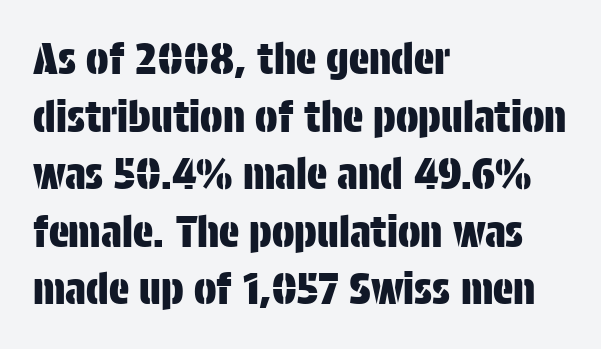
Varying glyph widths throughout — classic text-font behaviour. This rendering leaves character spacing at its baseline value. Does the type have serifs? No, each stem ends abruptly. The block of text has a typical density, with ordinary space between rows.
